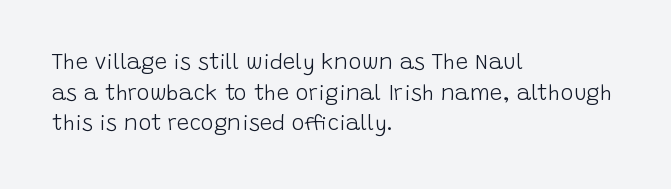
{"italic": "no", "bold": "no", "underline": "no", "align": "left", "line_spacing": "normal", "line_spacing_ratio": 1.39, "letter_spacing": "normal", "letter_spacing_em": 0.0, "glyph_px": 22}
